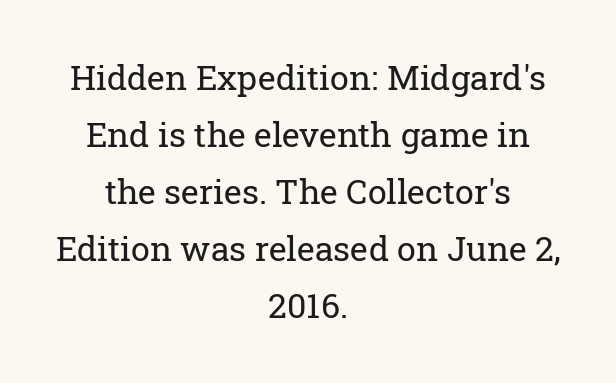
The image shows 34 px regular-weight serif type, upright; set centered, normal line spacing (1.68x), normal letter spacing, not underlined; low stroke contrast and a medium x-height.
